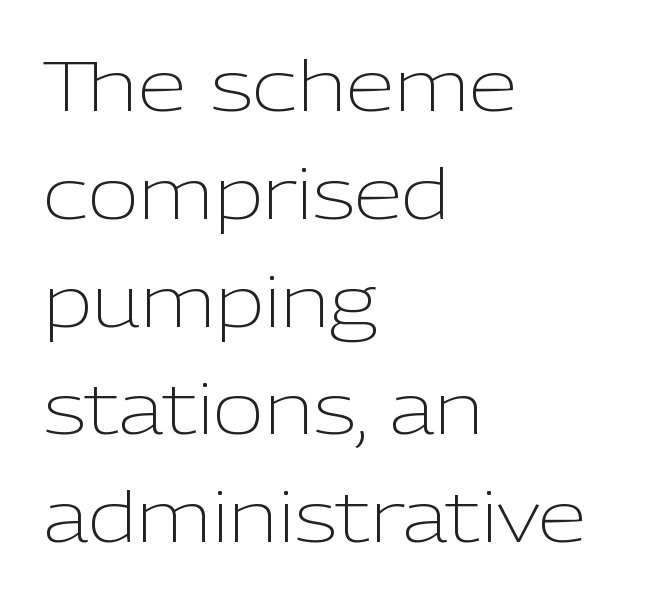
{"serif": "no", "italic": "no", "bold": "no", "weight": "light", "width": "normal", "stroke_contrast": "low", "x_height": "medium", "monospaced": "no", "underline": "no", "align": "left", "line_spacing": "normal", "line_spacing_ratio": 1.54, "letter_spacing": "normal", "letter_spacing_em": 0.0, "glyph_px": 70}
